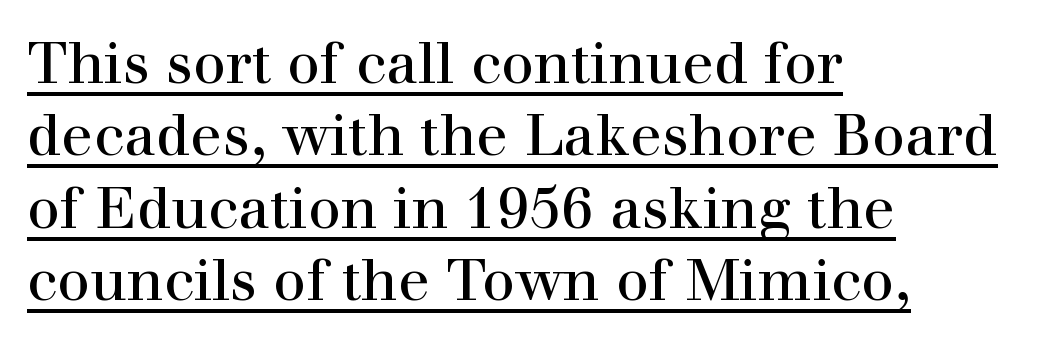
The image shows 58 px regular-weight serif type, upright; set left-aligned, normal line spacing (1.25x), normal letter spacing, underlined; high stroke contrast and a medium x-height.
